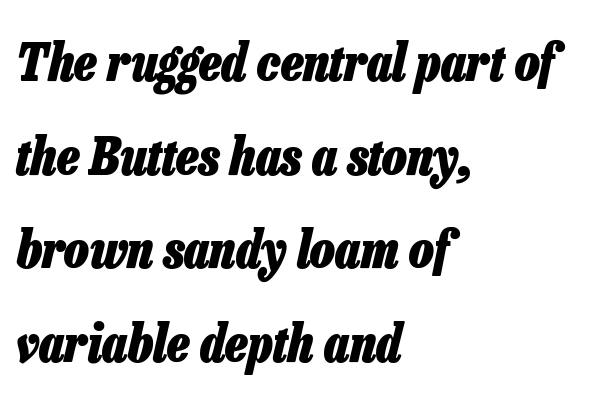
The image shows 52 px heavy, condensed type, italic (leaning right); set left-aligned, line spacing 1.8x, normal letter spacing, not underlined; low stroke contrast and a medium x-height.
